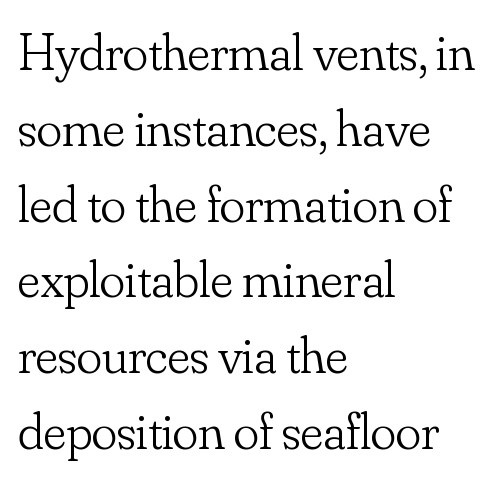
{"serif": "yes", "italic": "no", "bold": "no", "weight": "light", "width": "normal", "stroke_contrast": "low", "x_height": "small", "monospaced": "no", "underline": "no", "align": "left", "line_spacing": "normal", "line_spacing_ratio": 1.43, "letter_spacing": "normal", "letter_spacing_em": 0.0, "glyph_px": 53}
